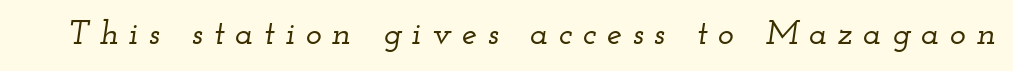
Q: Is the text italic (slanted)? A: Yes, it leans right by about 12 degrees.
Q: Is the typeface a serif or a sans-serif typeface? A: Serif.
Q: Is the text underlined? A: No.
Q: Is the spacing between letters normal or unusually wide? A: Unusually wide.
Q: Width (condensed, normal, or wide)? A: Wide.
Q: Stroke contrast? A: Low.
Q: x-height? A: Small.
Q: Monospaced? A: No.
